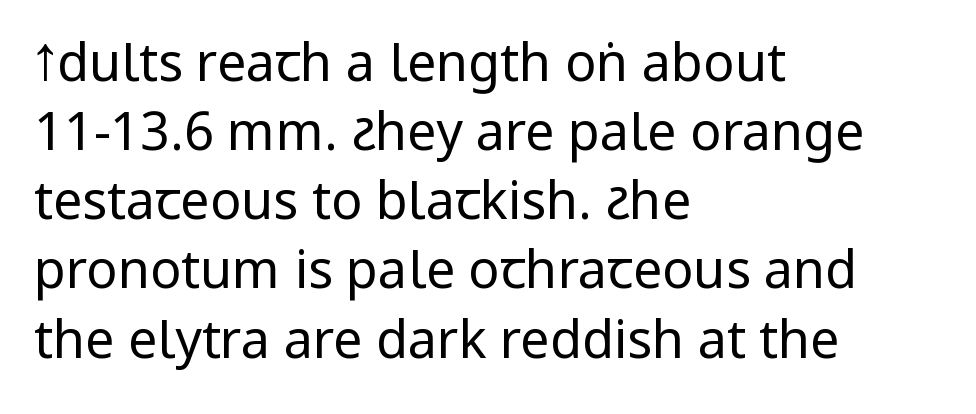
Any mark beneath the type? The region is blank. Horizontal bands of white between lines are of average thickness. Looks like regular typesetting: each glyph gets only the width it needs. The weight would be labelled regular, book, light, or lighter still.
